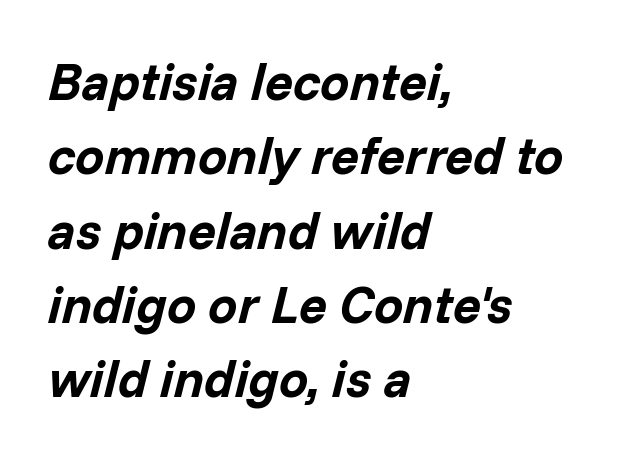
{"italic": "yes", "lean": "right", "slant_degrees": 14, "bold": "yes", "weight": "bold", "width": "normal", "stroke_contrast": "low", "x_height": "medium", "monospaced": "no", "underline": "no", "align": "left", "line_spacing": "normal", "line_spacing_ratio": 1.43, "letter_spacing": "normal", "letter_spacing_em": 0.0, "glyph_px": 52}
